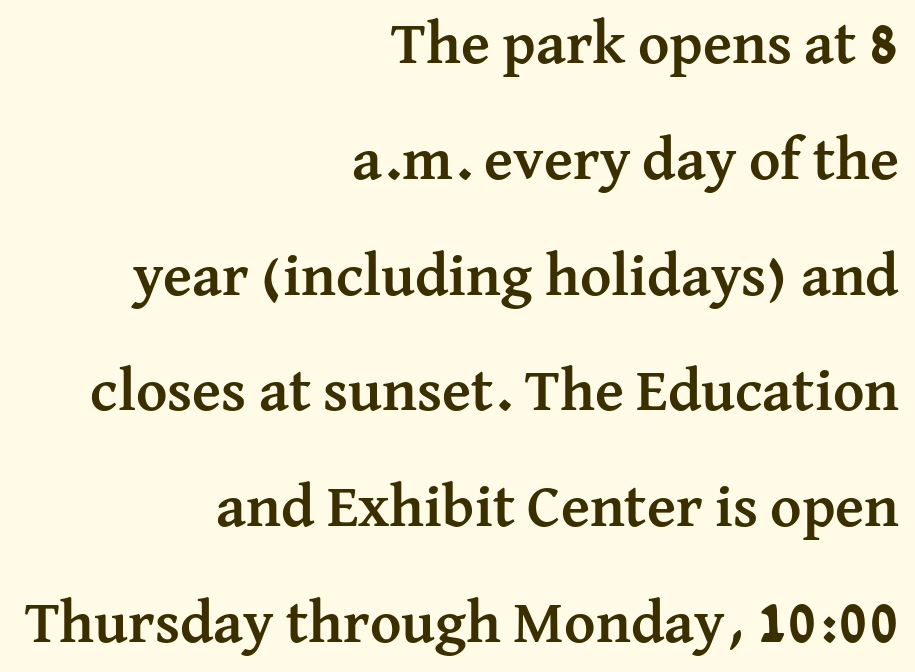
Q: Is the text bold? A: Yes.
Q: Is the text italic (slanted)? A: No, it is upright.
Q: Is the typeface a serif or a sans-serif typeface? A: Serif.
Q: Is the text underlined? A: No.
Q: How is the paragraph aligned? A: Right-aligned.
Q: Is the spacing between letters normal or unusually wide? A: Normal.
Q: Is the spacing between lines tight, normal or loose? A: Loose.
Q: Width (condensed, normal, or wide)? A: Normal.
Q: Stroke contrast? A: Medium.
Q: x-height? A: Medium.
Q: Monospaced? A: No.
